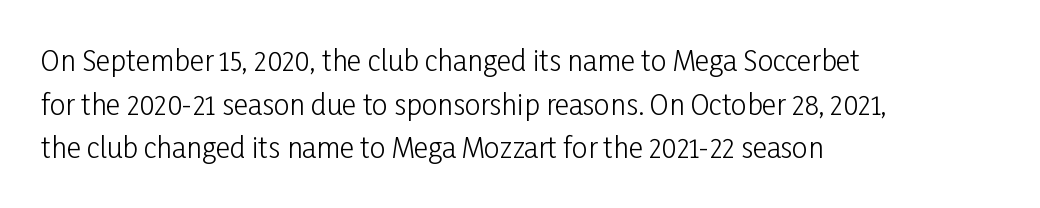
Q: Is the text bold? A: No.
Q: Is the text italic (slanted)? A: No, it is upright.
Q: Is the typeface a serif or a sans-serif typeface? A: Sans-serif.
Q: Is the text underlined? A: No.
Q: How is the paragraph aligned? A: Left-aligned.
Q: Is the spacing between letters normal or unusually wide? A: Normal.
Q: Is the spacing between lines tight, normal or loose? A: Normal.
Q: Width (condensed, normal, or wide)? A: Condensed.
Q: Stroke contrast? A: Low.
Q: x-height? A: Medium.
Q: Monospaced? A: No.
